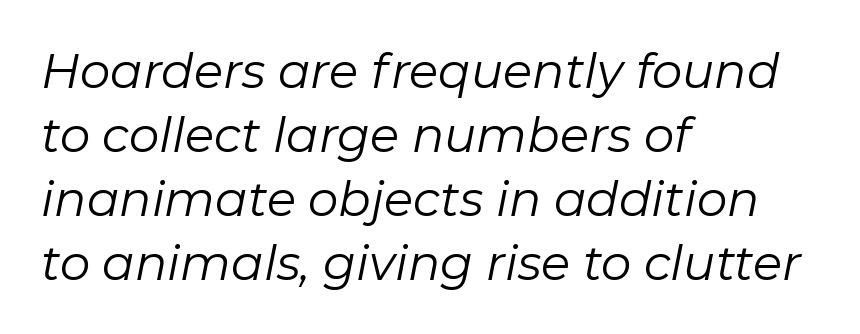
The passage shown is typed in a proportional face where columns would drift. There is no visible air inserted between adjacent glyphs. In CSS terms this would be text-align: left. Is there much room between lines? A standard amount, neither cramped nor airy. On a weight scale, this lands at 450 or below. A clean baseline with only descenders dipping below it.
